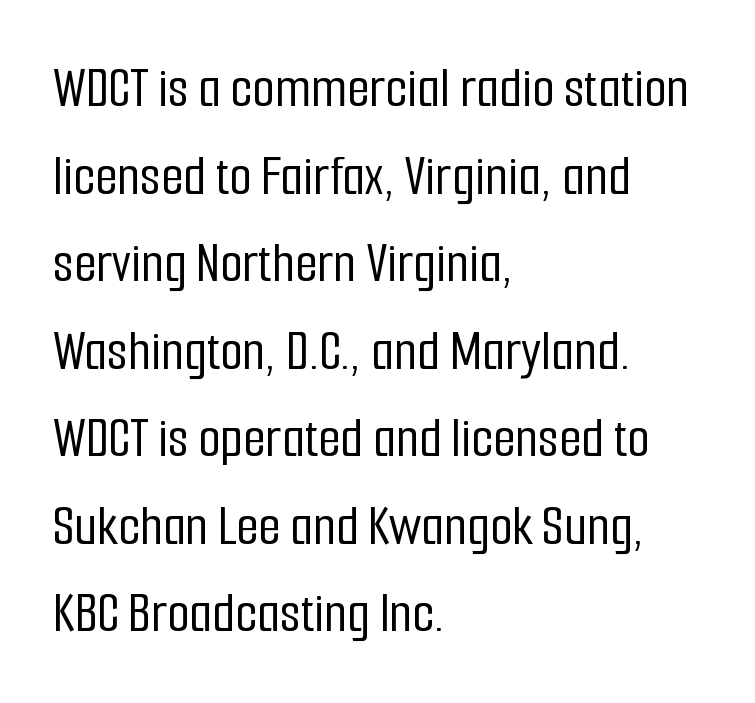
{"serif": "no", "italic": "no", "width": "condensed", "stroke_contrast": "low", "x_height": "medium", "monospaced": "no", "underline": "no", "align": "left", "line_spacing": "normal", "line_spacing_ratio": 1.51, "letter_spacing": "normal", "letter_spacing_em": 0.0, "glyph_px": 58}
